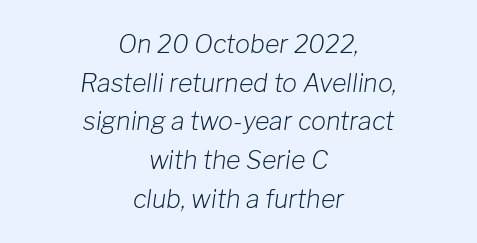
{"italic": "yes", "lean": "right", "slant_degrees": 8, "bold": "no", "underline": "no", "align": "center", "line_spacing": "normal", "line_spacing_ratio": 1.55, "letter_spacing": "normal", "letter_spacing_em": 0.0, "glyph_px": 25}
